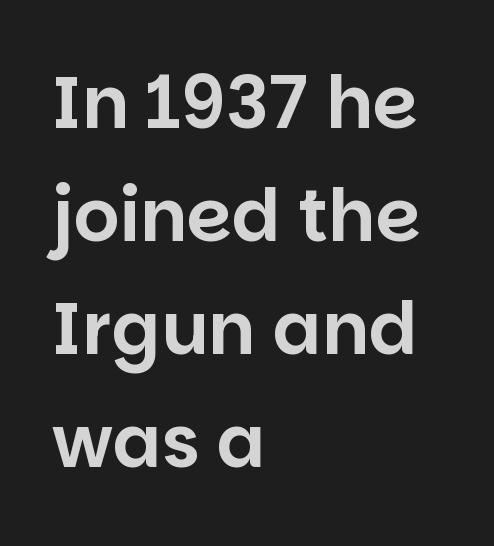
The passage shown is typeset with a sans-serif family. The rendering uses natural spacing where letterforms have individual widths. Rule under the text: the space is simply empty. There is no visible air inserted between adjacent glyphs. Horizontal bands of white between lines are of average thickness.
